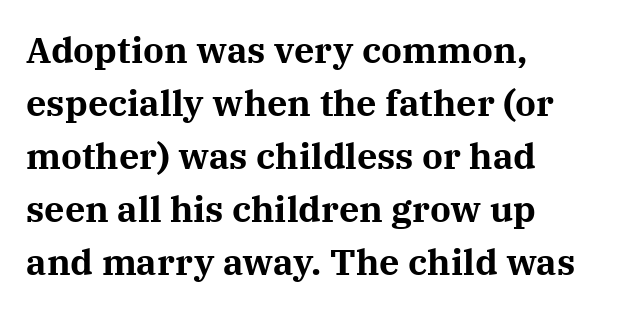
The image shows 36 px bold serif type, upright; set left-aligned, normal line spacing (1.47x), normal letter spacing, not underlined; medium stroke contrast and a medium x-height.
